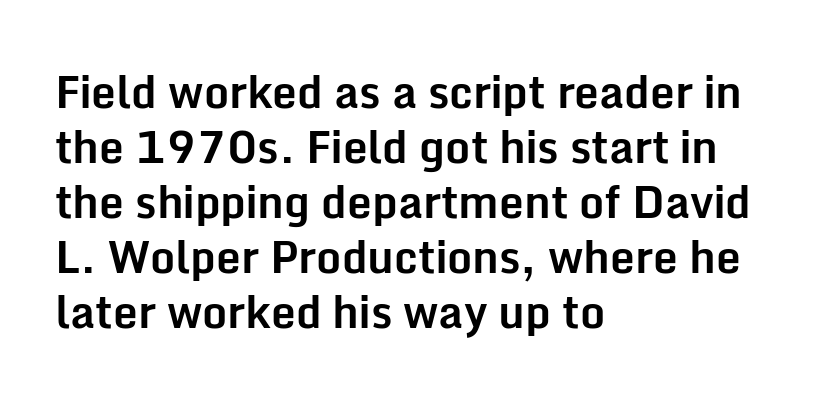
The image shows 44 px bold sans-serif type, upright; set left-aligned, normal line spacing (1.25x), normal letter spacing, not underlined; low stroke contrast and a medium x-height.
